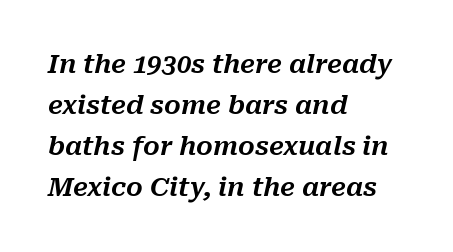
Evenly set lines give the paragraph a standard silhouette. Nobody touched the tracking dial on this one. The baseline area is clear. Characters are canted at an angle relative to the baseline's perpendicular. Caption: multi-line text, flush left, ragged right.
